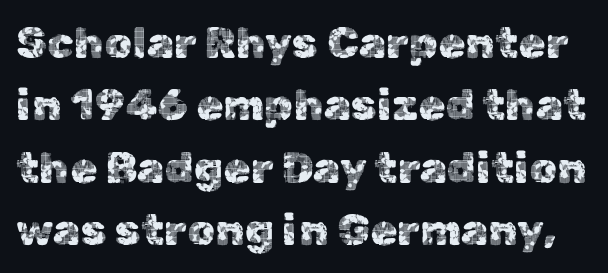
Q: Is the text italic (slanted)? A: No, it is upright.
Q: Is the typeface a serif or a sans-serif typeface? A: Sans-serif.
Q: Is the text underlined? A: No.
Q: Is the spacing between letters normal or unusually wide? A: Normal.
Q: Is the spacing between lines tight, normal or loose? A: Normal.
Q: Width (condensed, normal, or wide)? A: Normal.
Q: x-height? A: Medium.
Q: Monospaced? A: No.
